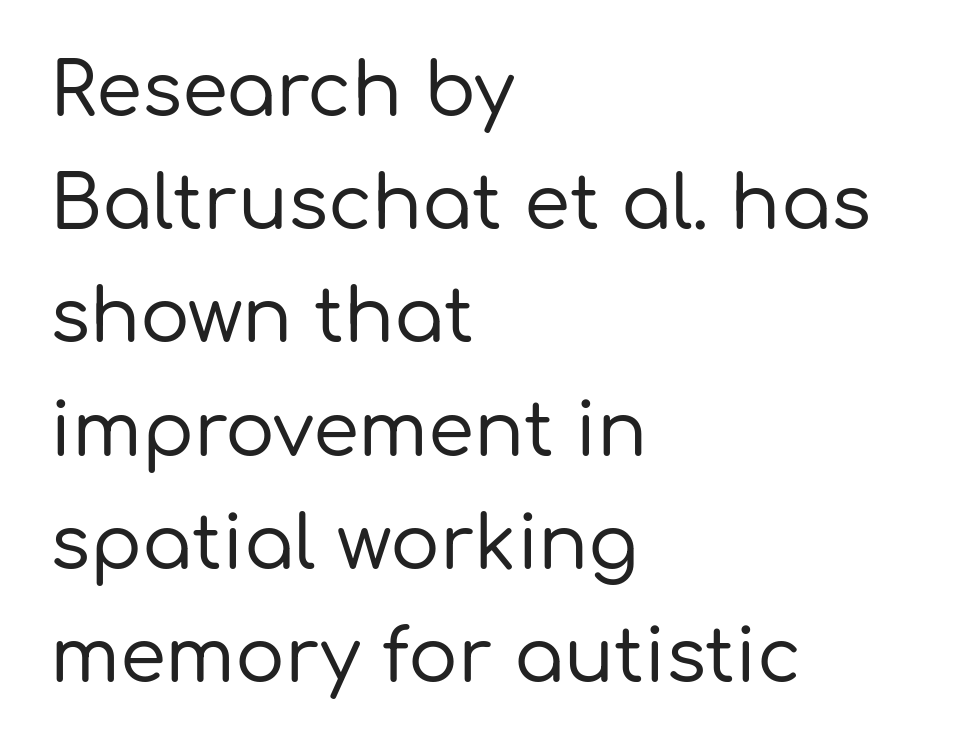
{"serif": "no", "italic": "no", "width": "normal", "stroke_contrast": "low", "x_height": "medium", "monospaced": "no", "underline": "no", "align": "left", "line_spacing": "normal", "line_spacing_ratio": 1.53, "letter_spacing": "normal", "letter_spacing_em": 0.0, "glyph_px": 74}
